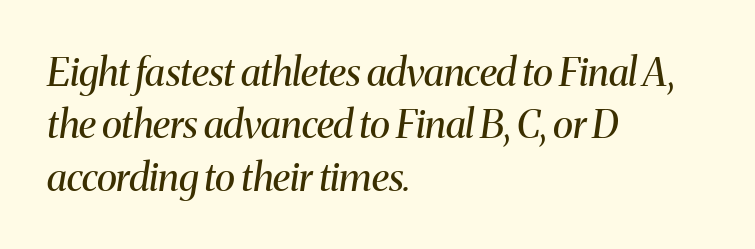
The image shows 39 px regular-weight serif type, italic (leaning right); set left-aligned, normal line spacing (1.34x), normal letter spacing, not underlined; medium stroke contrast and a medium x-height.
